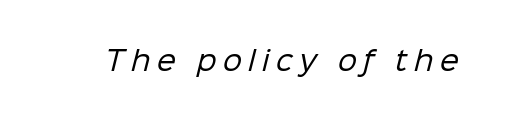
The image shows 27 px text type; set unusually wide letter spacing (+0.24 em), not underlined.
